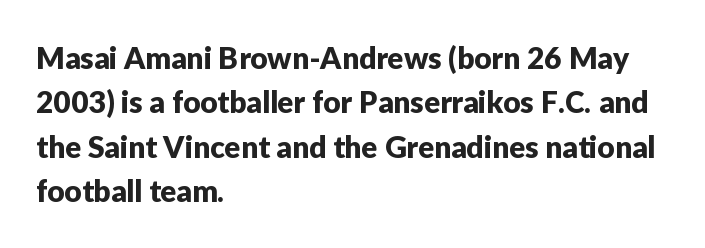
{"serif": "no", "italic": "no", "width": "normal", "stroke_contrast": "low", "x_height": "medium", "monospaced": "no", "underline": "no", "align": "left", "line_spacing": "normal", "line_spacing_ratio": 1.48, "letter_spacing": "normal", "letter_spacing_em": 0.0, "glyph_px": 30}
